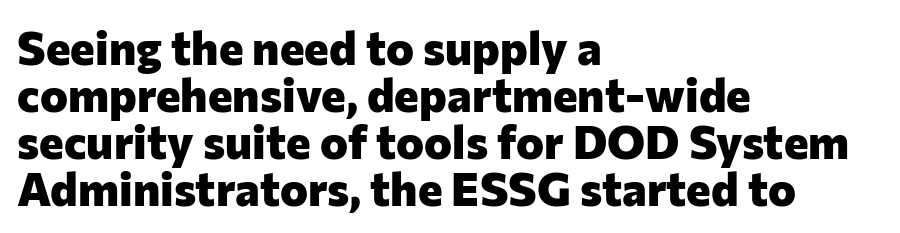
{"serif": "no", "italic": "no", "bold": "yes", "weight": "heavy", "width": "normal", "stroke_contrast": "low", "x_height": "medium", "monospaced": "no", "underline": "no", "align": "left", "line_spacing": "tight", "line_spacing_ratio": 1.0, "letter_spacing": "normal", "letter_spacing_em": 0.0, "glyph_px": 47}
